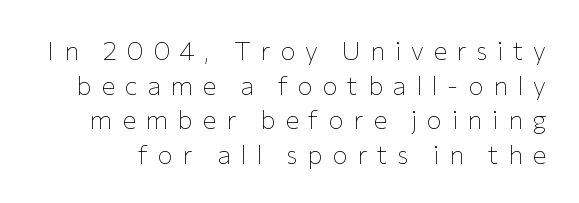
The image shows 26 px text type, upright; set normal line spacing (1.33x), unusually wide letter spacing (+0.37 em), not underlined.
